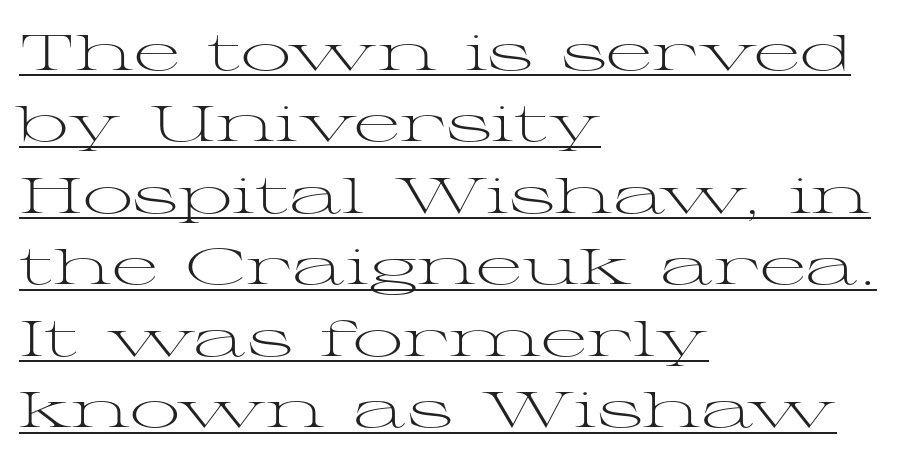
{"serif": "yes", "italic": "no", "bold": "no", "weight": "light", "width": "wide", "stroke_contrast": "medium", "x_height": "medium", "monospaced": "no", "underline": "yes", "align": "left", "line_spacing": "normal", "line_spacing_ratio": 1.43, "letter_spacing": "normal", "letter_spacing_em": 0.0, "glyph_px": 50}
